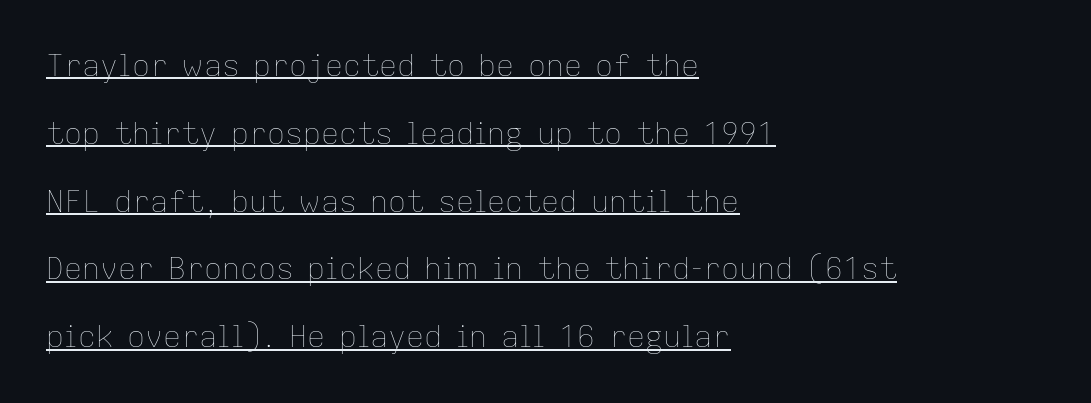
{"italic": "no", "bold": "no", "weight": "thin", "width": "normal", "stroke_contrast": "low", "x_height": "medium", "monospaced": "no", "underline": "yes", "align": "left", "line_spacing": "loose", "line_spacing_ratio": 2.26, "letter_spacing": "normal", "letter_spacing_em": 0.0, "glyph_px": 30}
